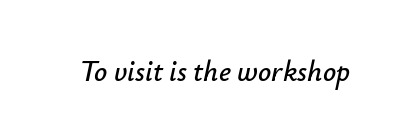
Q: Is the text italic (slanted)? A: Yes, it leans right by about 12 degrees.
Q: Is the text underlined? A: No.
Q: Is the spacing between letters normal or unusually wide? A: Normal.
Q: Width (condensed, normal, or wide)? A: Normal.
Q: Stroke contrast? A: Low.
Q: x-height? A: Small.
Q: Monospaced? A: No.
